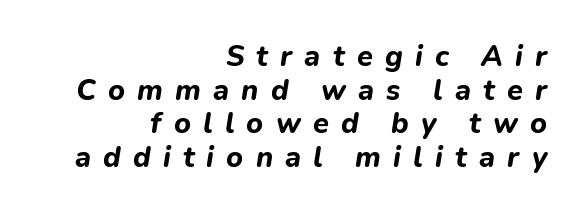
{"italic": "yes", "lean": "right", "slant_degrees": 9, "bold": "yes", "weight": "bold", "width": "normal", "stroke_contrast": "low", "x_height": "medium", "monospaced": "no", "underline": "no", "align": "right", "line_spacing_ratio": 1.16, "letter_spacing": "wide", "letter_spacing_em": 0.42, "glyph_px": 29}
